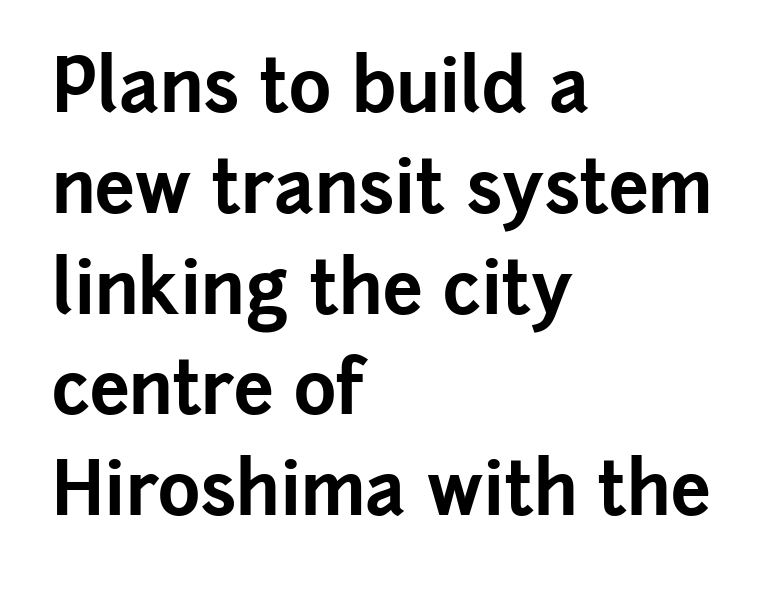
{"serif": "no", "italic": "no", "bold": "yes", "weight": "bold", "width": "normal", "stroke_contrast": "low", "x_height": "medium", "monospaced": "no", "underline": "no", "align": "left", "line_spacing": "normal", "line_spacing_ratio": 1.4, "letter_spacing": "normal", "letter_spacing_em": 0.0, "glyph_px": 72}
